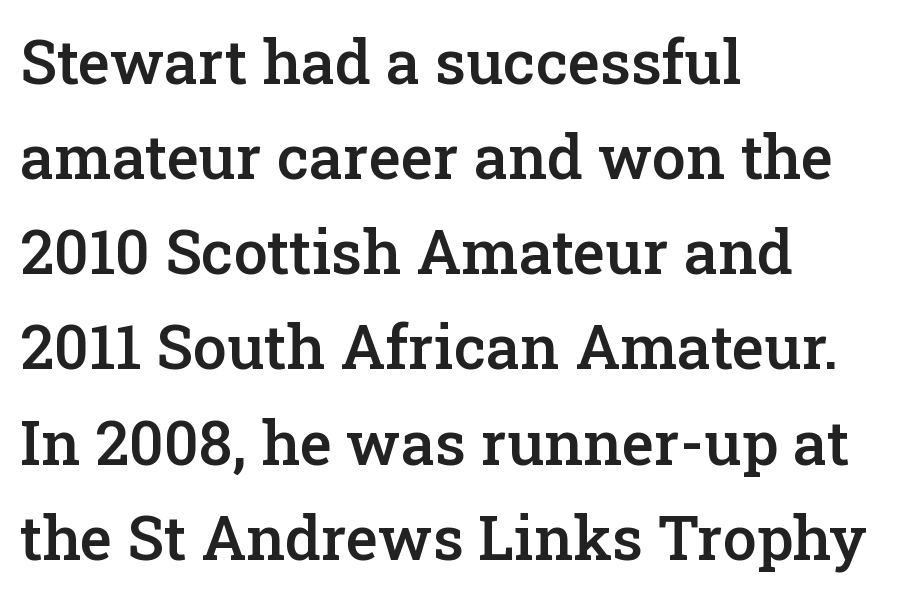
Q: Is the text bold? A: Semi-bold.
Q: Is the text italic (slanted)? A: No, it is upright.
Q: Is the typeface a serif or a sans-serif typeface? A: Serif.
Q: Is the text underlined? A: No.
Q: How is the paragraph aligned? A: Left-aligned.
Q: Is the spacing between letters normal or unusually wide? A: Normal.
Q: Is the spacing between lines tight, normal or loose? A: Normal.
Q: Width (condensed, normal, or wide)? A: Normal.
Q: Stroke contrast? A: Low.
Q: x-height? A: Medium.
Q: Monospaced? A: No.
